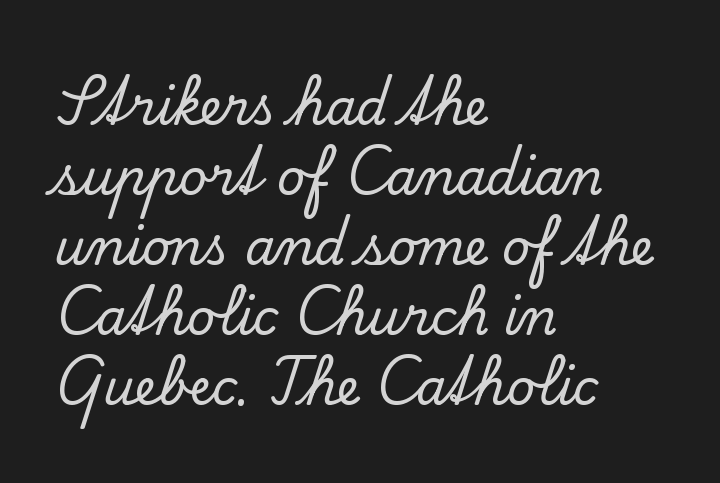
Notice how descenders clear the ascenders below comfortably — that's standard leading. Line starts are locked; line ends wander. The passage shown has conventional tracking throughout. Varying glyph widths throughout — classic text-font behaviour. Unlike a clean sans, this face finishes its strokes with serifs.
